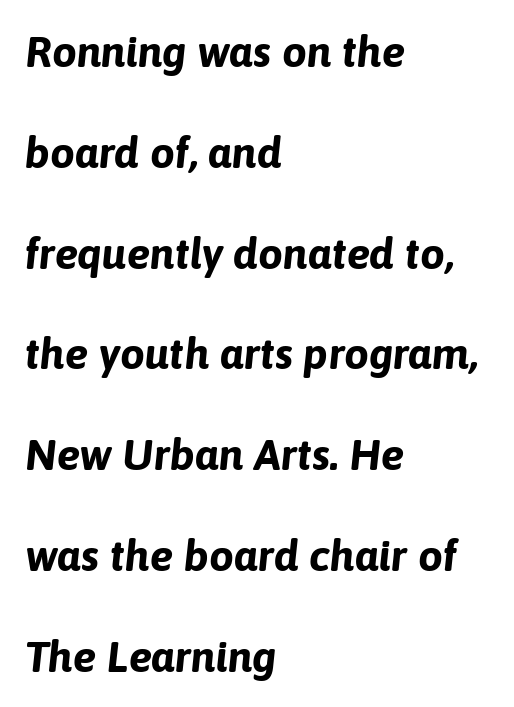
The image shows 44 px bold type, italic (leaning right); set left-aligned, loose line spacing (2.29x), normal letter spacing, not underlined; low stroke contrast and a medium x-height.
